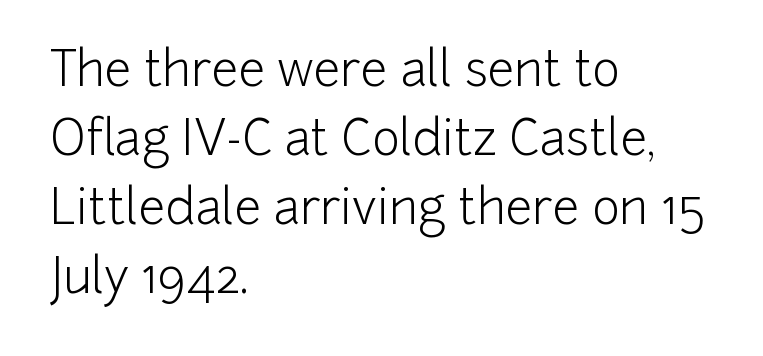
{"serif": "no", "italic": "no", "bold": "no", "weight": "light", "width": "normal", "stroke_contrast": "low", "x_height": "medium", "monospaced": "no", "underline": "no", "align": "left", "line_spacing": "normal", "line_spacing_ratio": 1.44, "letter_spacing": "normal", "letter_spacing_em": 0.0, "glyph_px": 48}
